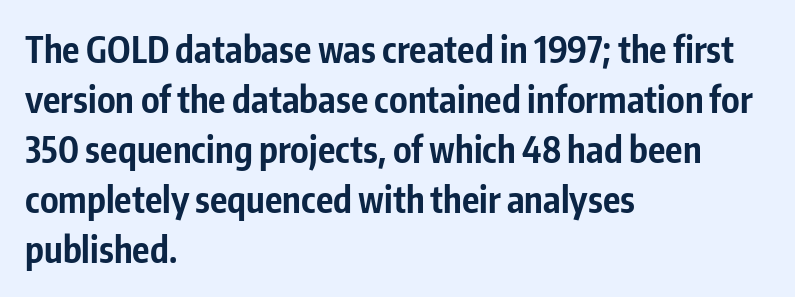
Leftover space on each line is placed entirely after the last word. To sum up the face: it is a sans, with no serifs. Typographic density is high because the face is bold. Posture: straight, roman, zero tilt. The line texture is even and compact thanks to regular tracking. A normal amount of white space separates one row of letters from the next.
